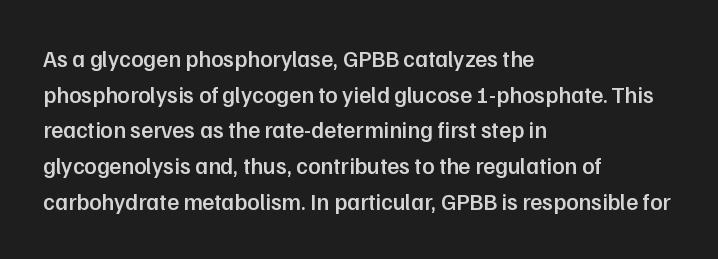
The image shows 23 px text type, upright; set left-aligned, normal line spacing (1.55x), normal letter spacing, not underlined.
